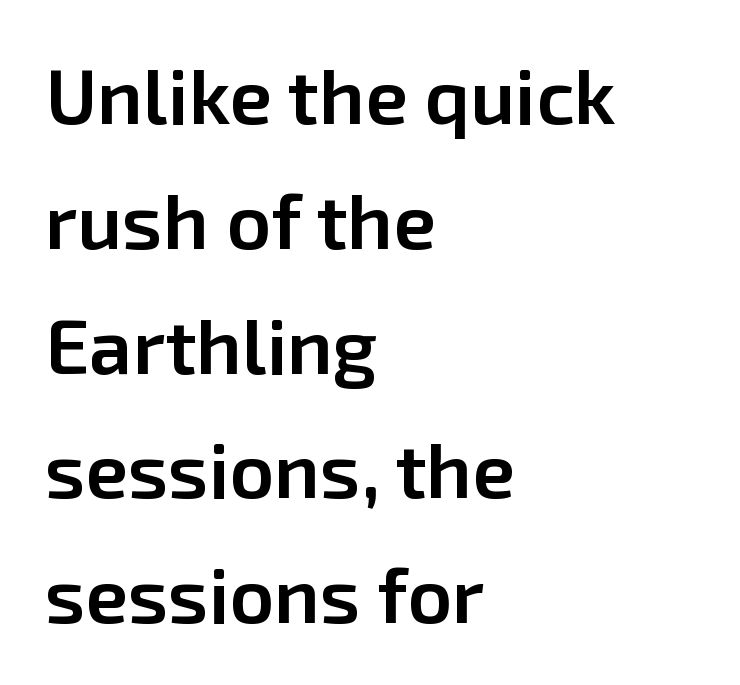
The image shows 78 px semibold sans-serif type, upright; set left-aligned, normal line spacing (1.6x), normal letter spacing, not underlined; low stroke contrast and a medium x-height.
